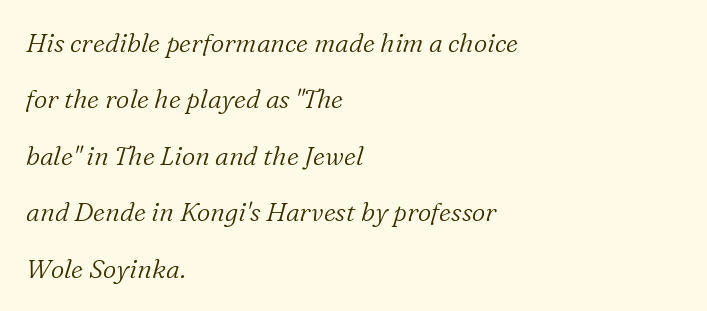
These lines are set flush left with a ragged right edge. Anything drawn beneath the words? Only blank space. Summary of weight: not heavy and not bold. Caption: standard tracking, unaltered. The lettering tilts uniformly, giving the passage an italic look.
